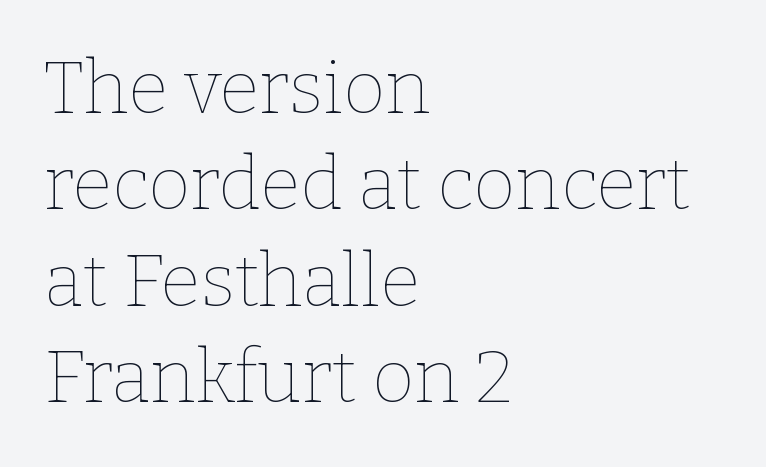
The image shows 73 px thin type, upright; set left-aligned, normal line spacing (1.32x), normal letter spacing, not underlined; low stroke contrast and a medium x-height.
